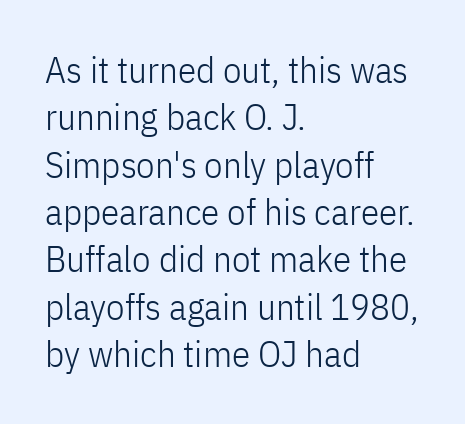
{"serif": "no", "italic": "no", "bold": "no", "weight": "light", "width": "condensed", "stroke_contrast": "low", "x_height": "medium", "monospaced": "no", "underline": "no", "align": "left", "line_spacing": "normal", "line_spacing_ratio": 1.28, "letter_spacing": "normal", "letter_spacing_em": 0.0, "glyph_px": 37}
